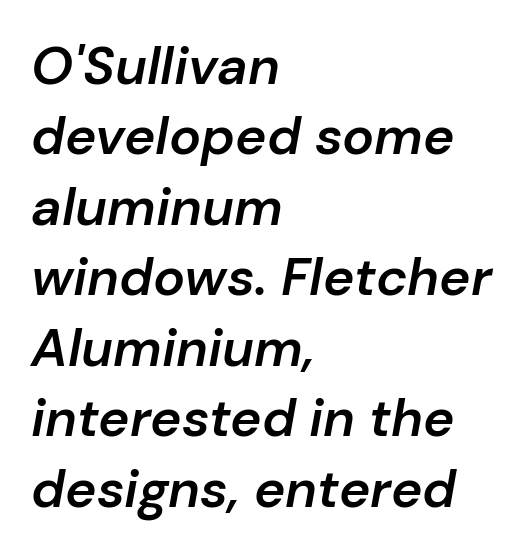
The image shows 53 px semibold type, italic (leaning right); set left-aligned, normal line spacing (1.33x), normal letter spacing, not underlined; low stroke contrast and a medium x-height.
